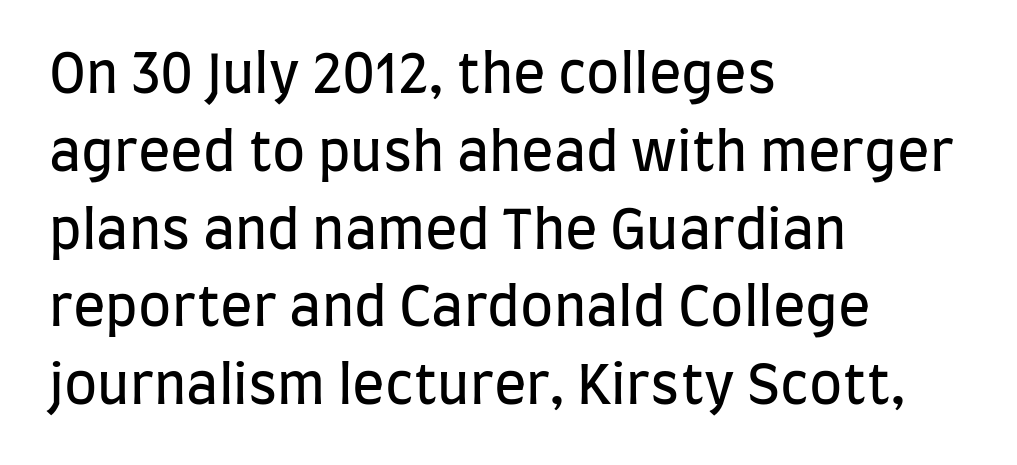
Q: Is the text bold? A: No.
Q: Is the text italic (slanted)? A: No, it is upright.
Q: Is the typeface a serif or a sans-serif typeface? A: Sans-serif.
Q: Is the text underlined? A: No.
Q: How is the paragraph aligned? A: Left-aligned.
Q: Is the spacing between letters normal or unusually wide? A: Normal.
Q: Is the spacing between lines tight, normal or loose? A: Normal.
Q: Width (condensed, normal, or wide)? A: Condensed.
Q: Stroke contrast? A: Low.
Q: x-height? A: Large.
Q: Monospaced? A: No.
